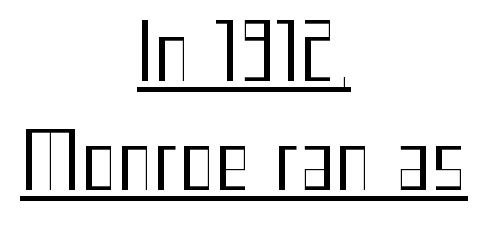
Q: Is the text bold? A: No.
Q: Is the text italic (slanted)? A: No, it is upright.
Q: Is the typeface a serif or a sans-serif typeface? A: Sans-serif.
Q: Is the text underlined? A: Yes.
Q: How is the paragraph aligned? A: Centered.
Q: Is the spacing between letters normal or unusually wide? A: Normal.
Q: Is the spacing between lines tight, normal or loose? A: Normal.
Q: Width (condensed, normal, or wide)? A: Condensed.
Q: Stroke contrast? A: Medium.
Q: x-height? A: Medium.
Q: Monospaced? A: No.
